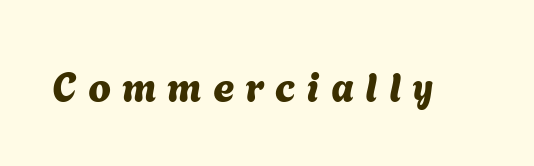
The foot of each line stays bare and open. Characters follow at a spacing far wider than the type designer built in. The characters display no serif detailing; their extremities are plain. Varying glyph widths throughout — classic text-font behaviour.
